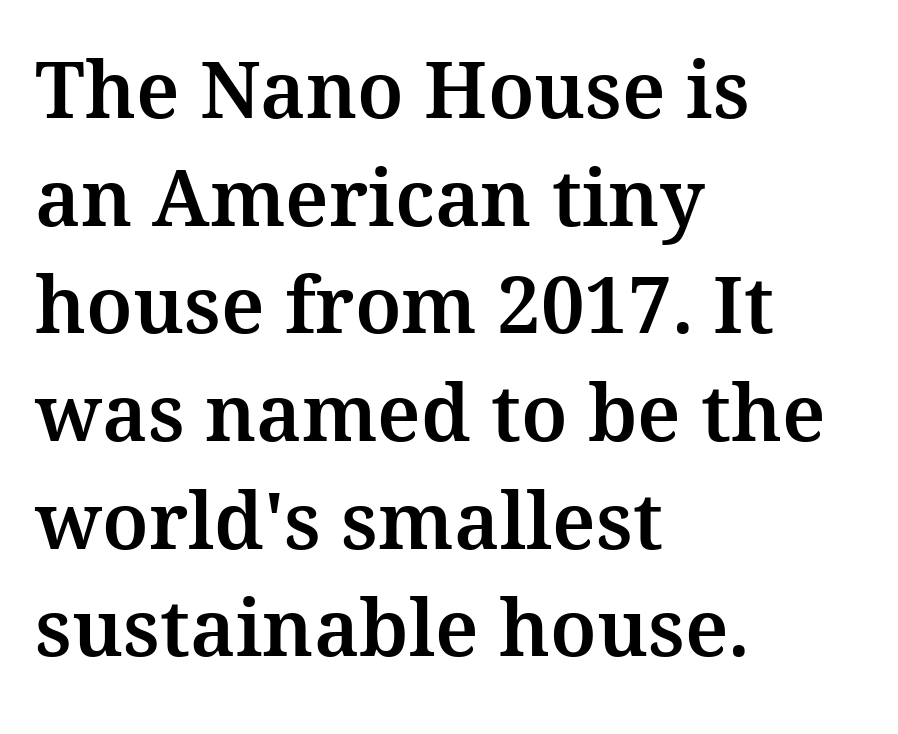
A normal amount of white space separates one row of letters from the next. The face used here is rendered with its standard letterfit. Characters remain perfectly vertical along every line. Regarding serifs, this sample has them. Descenders hang freely into open space. Note the varied advance widths — an 'i' is clearly narrower than an 'm'.
